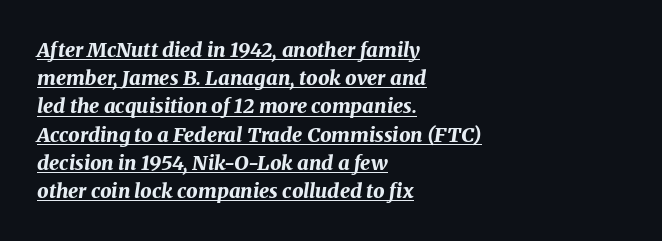
{"italic": "yes", "lean": "right", "slant_degrees": 8, "bold": "yes", "underline": "yes", "align": "left", "line_spacing": "normal", "line_spacing_ratio": 1.41, "letter_spacing": "normal", "letter_spacing_em": 0.0, "glyph_px": 20}
